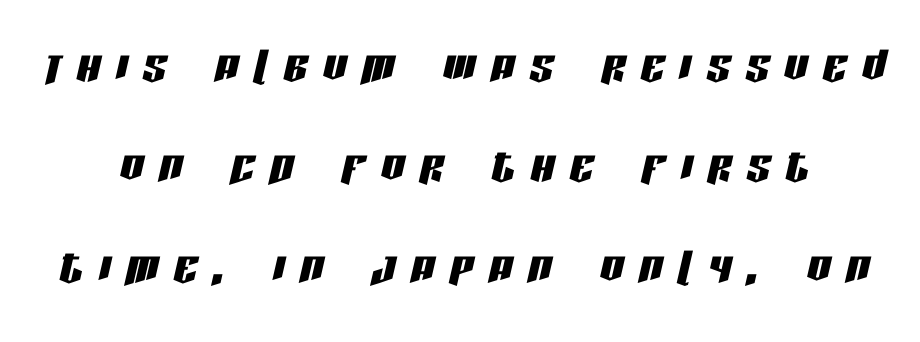
{"italic": "yes", "lean": "right", "slant_degrees": 13, "width": "condensed", "stroke_contrast": "low", "x_height": "large", "monospaced": "no", "underline": "no", "line_spacing": "normal", "line_spacing_ratio": 1.7, "letter_spacing": "wide", "letter_spacing_em": 0.26, "glyph_px": 59}
